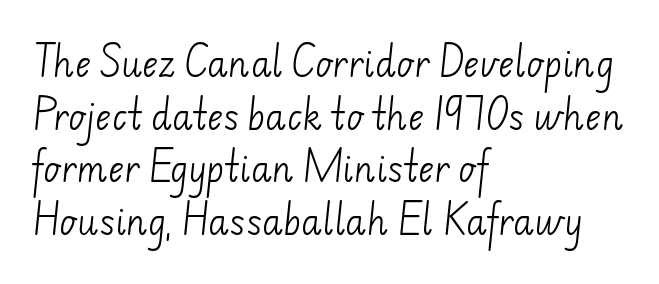
Q: Is the text bold? A: No.
Q: Is the typeface a serif or a sans-serif typeface? A: Sans-serif.
Q: Is the text underlined? A: No.
Q: How is the paragraph aligned? A: Left-aligned.
Q: Is the spacing between letters normal or unusually wide? A: Normal.
Q: Is the spacing between lines tight, normal or loose? A: Normal.
Q: Width (condensed, normal, or wide)? A: Normal.
Q: Stroke contrast? A: Low.
Q: x-height? A: Small.
Q: Monospaced? A: No.
